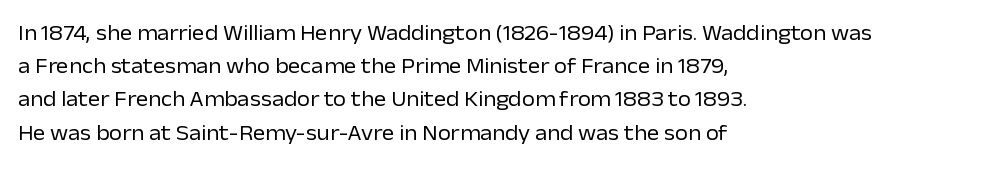
The image shows 21 px text type, upright; set left-aligned, normal line spacing (1.58x), normal letter spacing, not underlined.
